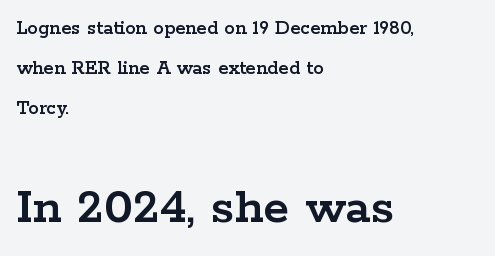
The image shows 53 px wide serif type, upright; set left-aligned, loose line spacing (1.9x), normal letter spacing, not underlined; the second (bottom) block is 2.52x larger; low stroke contrast and a medium x-height.
